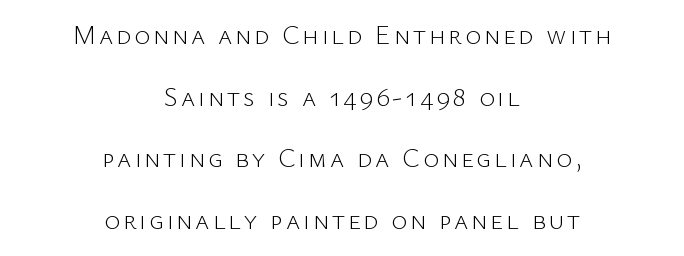
{"italic": "no", "bold": "no", "underline": "no", "align": "center", "line_spacing": "loose", "line_spacing_ratio": 2.28, "glyph_px": 27}
